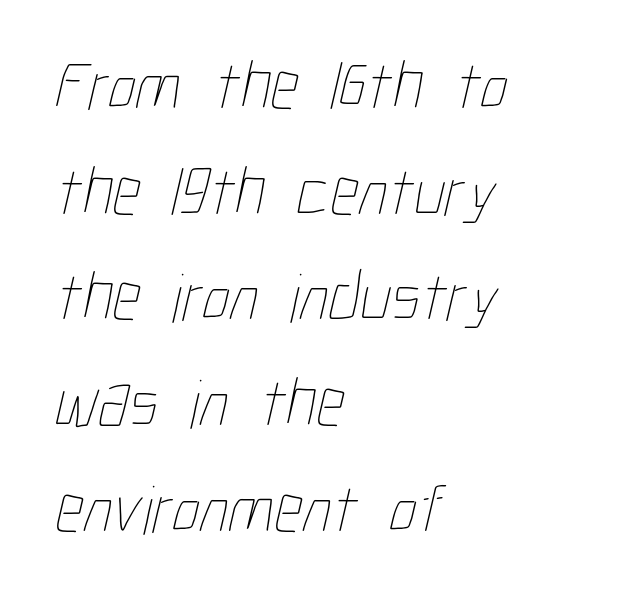
Q: Is the text bold? A: No.
Q: Is the text underlined? A: No.
Q: How is the paragraph aligned? A: Left-aligned.
Q: Is the spacing between letters normal or unusually wide? A: Normal.
Q: Is the spacing between lines tight, normal or loose? A: Normal.
Q: Width (condensed, normal, or wide)? A: Condensed.
Q: Stroke contrast? A: Low.
Q: x-height? A: Medium.
Q: Monospaced? A: No.
